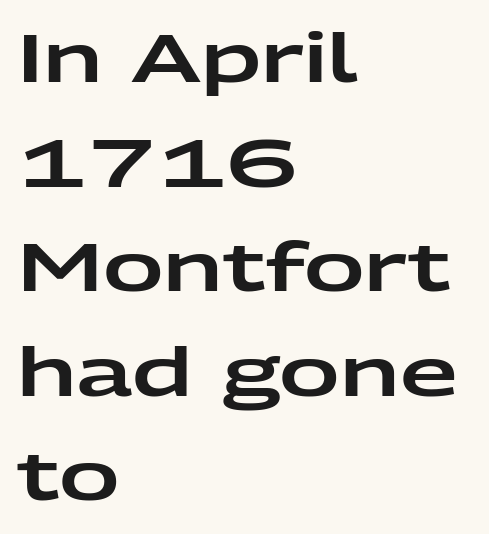
Reading down the block, your eye returns to a fixed left position each line. Serifs: no, the terminals of the letterforms are clean. A clean baseline with only descenders dipping below it. It's the straight-up-and-down kind of type. Short note: letters normally spaced. If you measured baseline to baseline, you'd find a middling distance.
